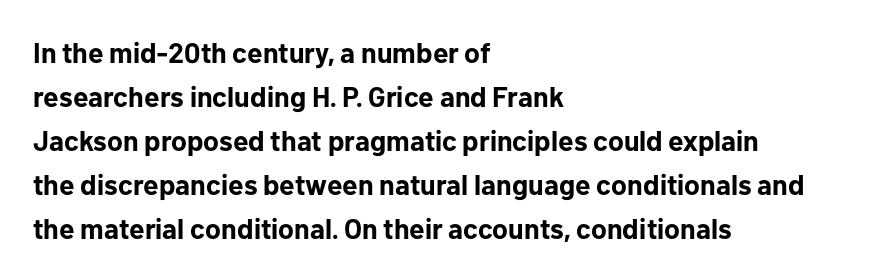
A sans-serif font was chosen for this passage. Observe the ordinary spacing: letters are neighbours, not strangers. Designer's note — italics off, roman on. Caption: multi-line text, flush left, ragged right. You'd pick this weight for a headline — it's a proper bold.
